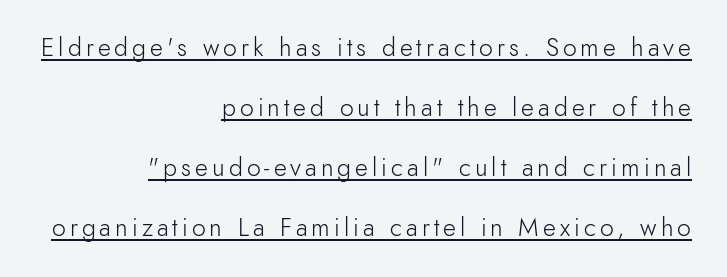
Each line of the rendering has a horizontal stroke beneath the glyphs. Right-aligned paragraph, ragged on the left. The weight would be labelled regular, book, light, or lighter still. This is the regular roman posture of the typeface. Summary of vertical rhythm: relaxed, with wide interline spacing.
